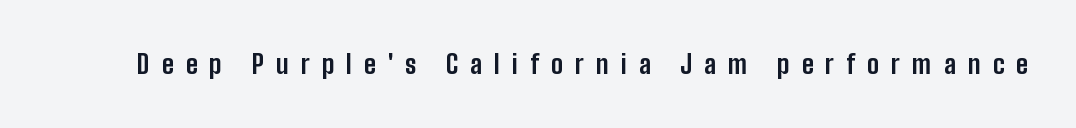
The image shows 26 px bold type, upright; set unusually wide letter spacing (+0.46 em), not underlined.
